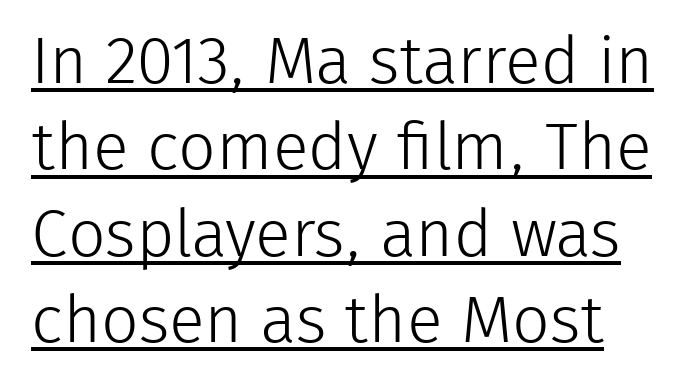
Q: Is the text bold? A: No.
Q: Is the text italic (slanted)? A: No, it is upright.
Q: Is the typeface a serif or a sans-serif typeface? A: Sans-serif.
Q: Is the text underlined? A: Yes.
Q: Is the spacing between letters normal or unusually wide? A: Normal.
Q: Is the spacing between lines tight, normal or loose? A: Normal.
Q: Width (condensed, normal, or wide)? A: Normal.
Q: Stroke contrast? A: Low.
Q: x-height? A: Medium.
Q: Monospaced? A: No.
